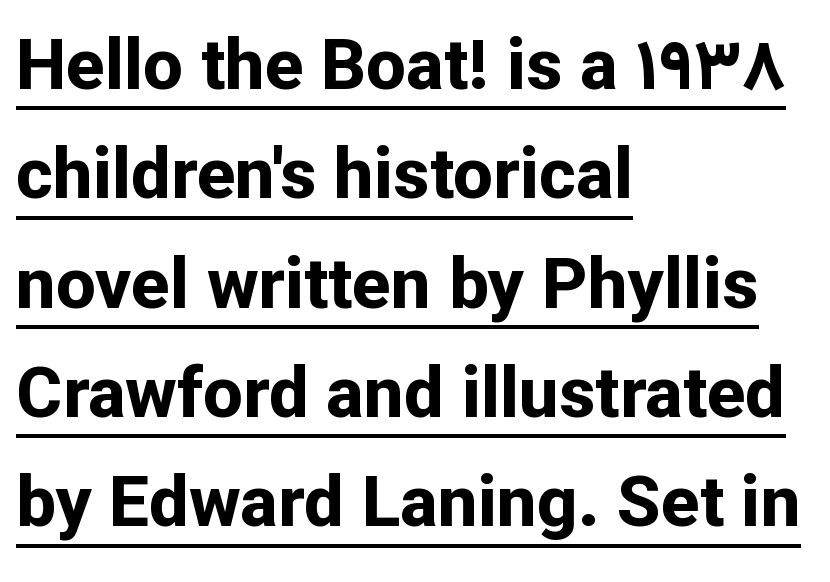
In terms of leading, this rendering sits right in the middle. The line texture is even and compact thanks to regular tracking. Note the varied advance widths — an 'i' is clearly narrower than an 'm'. Serifs: no, the terminals of the letterforms are clean.
